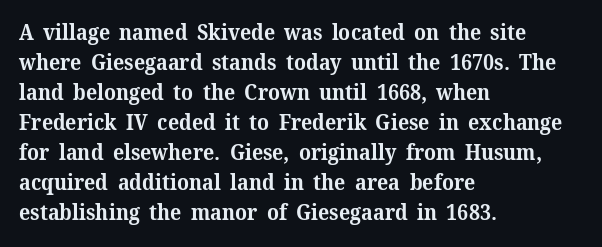
Q: Is the text bold? A: Yes.
Q: Is the text italic (slanted)? A: No, it is upright.
Q: Is the text underlined? A: No.
Q: How is the paragraph aligned? A: Left-aligned.
Q: Is the spacing between letters normal or unusually wide? A: Normal.
Q: Is the spacing between lines tight, normal or loose? A: Normal.
